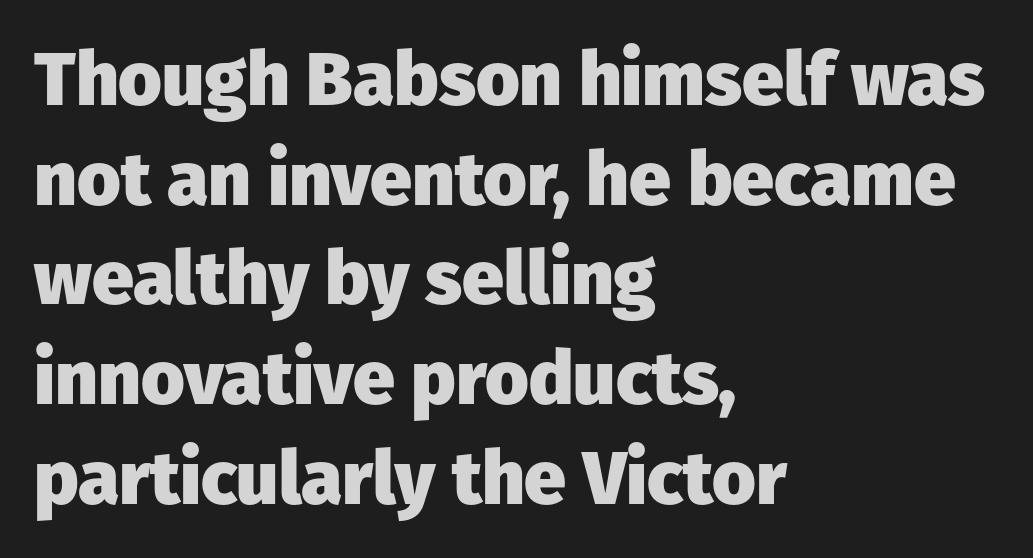
Q: Is the text bold? A: Yes.
Q: Is the text italic (slanted)? A: No, it is upright.
Q: Is the typeface a serif or a sans-serif typeface? A: Sans-serif.
Q: Is the text underlined? A: No.
Q: How is the paragraph aligned? A: Left-aligned.
Q: Is the spacing between letters normal or unusually wide? A: Normal.
Q: Is the spacing between lines tight, normal or loose? A: Normal.
Q: Width (condensed, normal, or wide)? A: Normal.
Q: Stroke contrast? A: Low.
Q: x-height? A: Medium.
Q: Monospaced? A: No.
